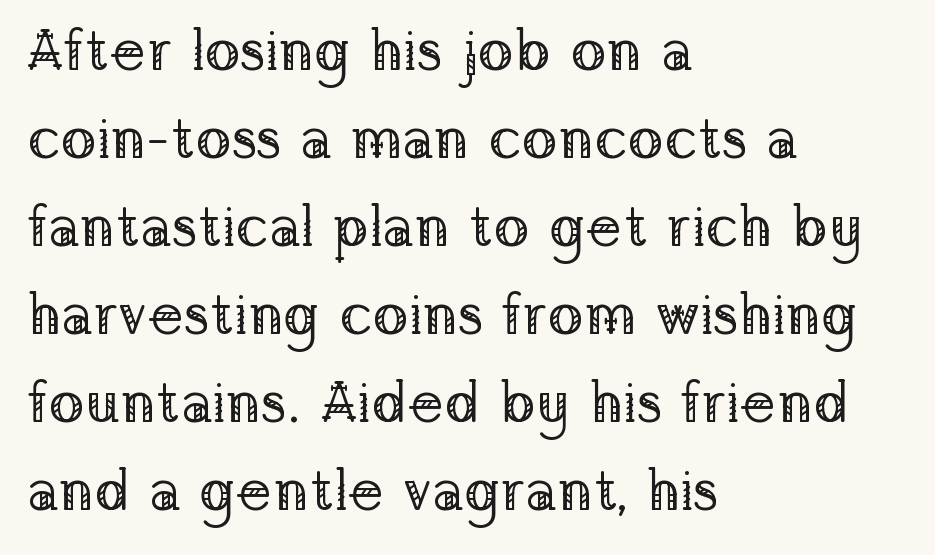
These lines sit exactly where default settings would place them. All the whitespace from short lines collects on the right. These lines keep a tight, regular rhythm from letter to letter. The space directly below the letters is spotless. If you drew a line through each stem, it would be perfectly vertical. The rendering shows small feet on the letterforms — a serif design.
